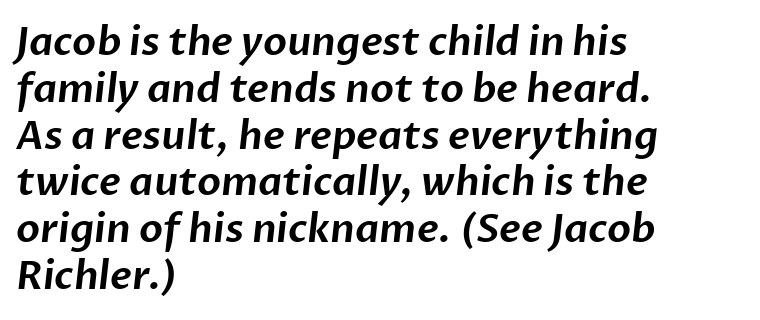
Q: Is the typeface a serif or a sans-serif typeface? A: Sans-serif.
Q: Is the text underlined? A: No.
Q: How is the paragraph aligned? A: Left-aligned.
Q: Is the spacing between letters normal or unusually wide? A: Normal.
Q: Width (condensed, normal, or wide)? A: Normal.
Q: Stroke contrast? A: Low.
Q: x-height? A: Medium.
Q: Monospaced? A: No.
